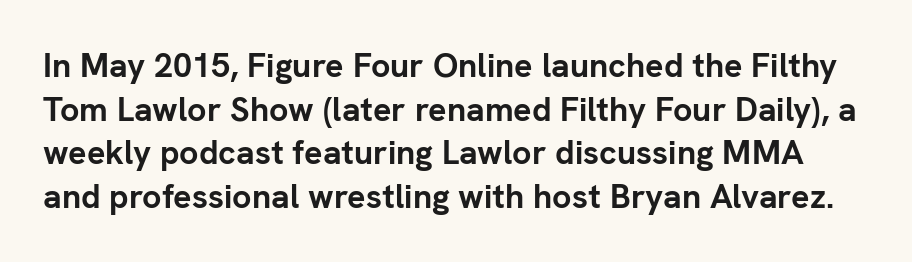
{"serif": "no", "italic": "no", "bold": "yes", "weight": "semibold", "width": "normal", "stroke_contrast": "low", "x_height": "medium", "monospaced": "no", "underline": "no", "line_spacing": "normal", "line_spacing_ratio": 1.28, "letter_spacing": "normal", "letter_spacing_em": 0.0, "glyph_px": 34}
